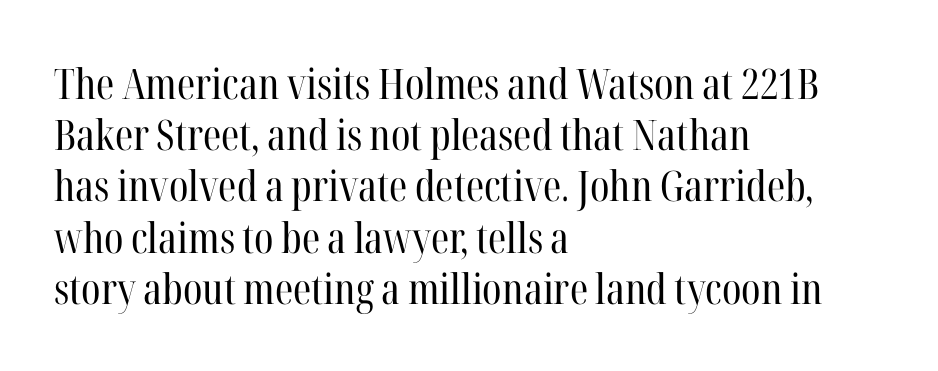
The image shows 42 px regular-weight, condensed serif type, upright; set left-aligned, line spacing 1.22x, normal letter spacing, not underlined; high stroke contrast and a medium x-height.
